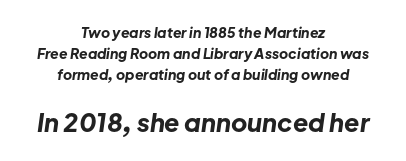
The space directly below the letters is spotless. Compared with typical paragraphs, the rows here are spaced about the same. The face used here has the dense, thick strokes of a bold. The text carries the slant typical of an italic or oblique font. The designer gave the closing block more size than the opening block.
